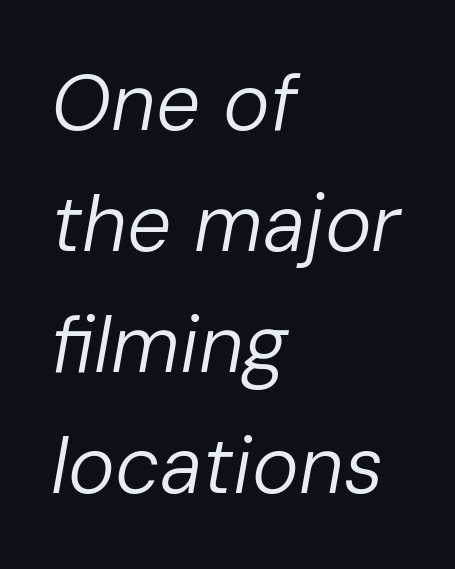
The image shows 79 px regular-weight type, italic (leaning right); set left-aligned, normal line spacing (1.53x), normal letter spacing, not underlined; low stroke contrast and a medium x-height.
